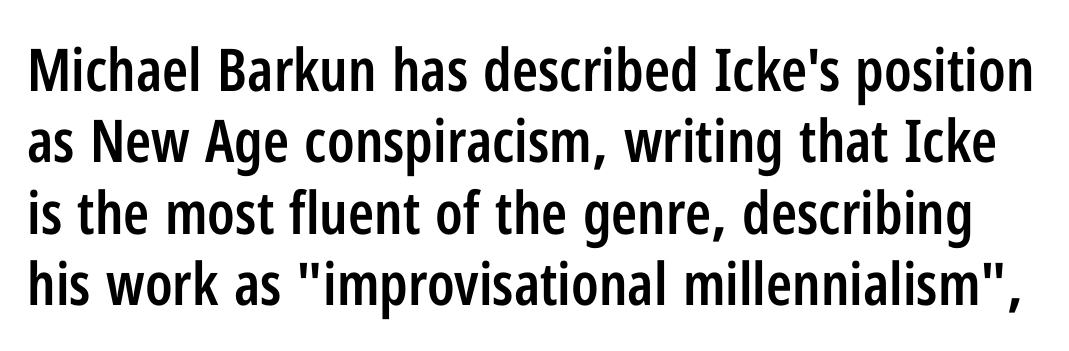
A fair bit of extra ink — the face is semibold, not bold. The face used here is rendered with its standard letterfit. These lines are rendered in a variable-pitch font. The foot of each line stays bare and open.
